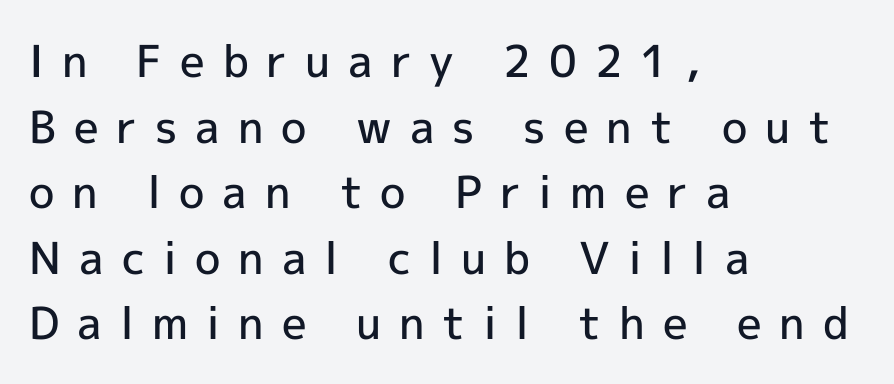
The image shows 44 px semibold sans-serif type, upright; set left-aligned, normal line spacing (1.49x), unusually wide letter spacing (+0.41 em), not underlined; a medium x-height.
